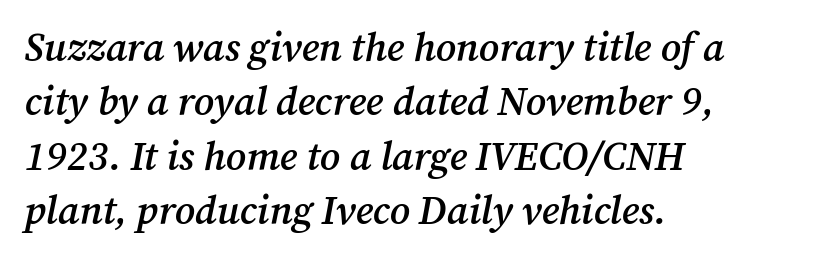
{"serif": "yes", "italic": "yes", "lean": "right", "slant_degrees": 12, "bold": "semi", "weight": "semibold", "width": "normal", "stroke_contrast": "medium", "x_height": "medium", "monospaced": "no", "underline": "no", "align": "left", "line_spacing": "normal", "line_spacing_ratio": 1.36, "letter_spacing": "normal", "letter_spacing_em": 0.0, "glyph_px": 40}
